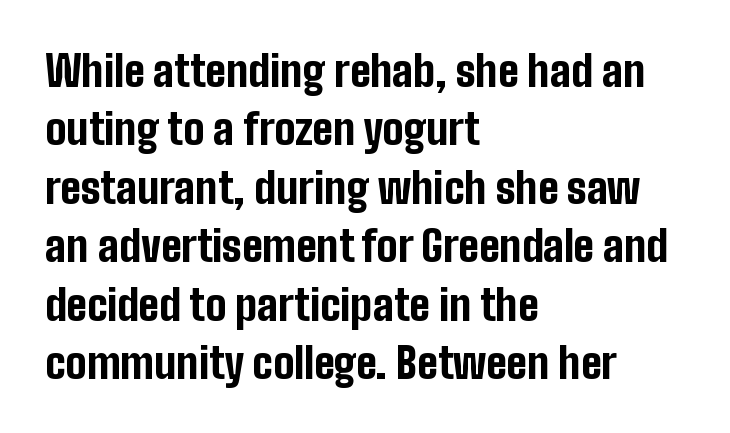
{"serif": "no", "italic": "no", "bold": "yes", "weight": "bold", "width": "condensed", "stroke_contrast": "low", "x_height": "medium", "monospaced": "no", "underline": "no", "align": "left", "line_spacing": "normal", "line_spacing_ratio": 1.39, "letter_spacing": "normal", "letter_spacing_em": 0.0, "glyph_px": 42}
